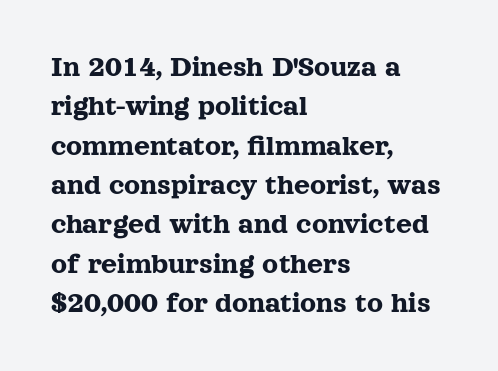
{"serif": "yes", "italic": "no", "width": "normal", "x_height": "medium", "monospaced": "no", "underline": "no", "align": "left", "line_spacing": "normal", "line_spacing_ratio": 1.27, "letter_spacing": "normal", "letter_spacing_em": 0.0, "glyph_px": 31}
